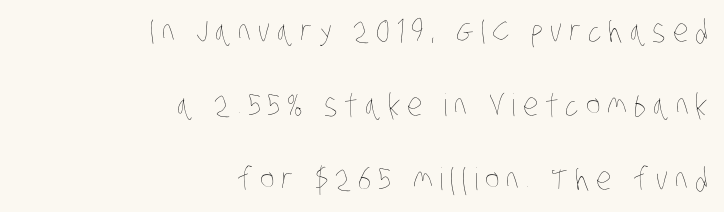
In terms of leading, this rendering errs on the spacious side. No word sits above an underline. The letters look calm and open, with moderate or lighter stems. The lines are quadded right. The letters advance in unequal steps, a hallmark of proportional type. Look at the tracking — it's clearly loosened, letters drifting apart.
